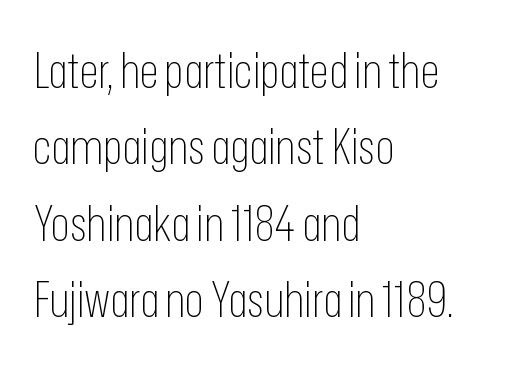
{"serif": "no", "italic": "no", "bold": "no", "weight": "thin", "width": "condensed", "stroke_contrast": "low", "x_height": "medium", "monospaced": "no", "underline": "no", "align": "left", "line_spacing": "normal", "line_spacing_ratio": 1.53, "letter_spacing": "normal", "letter_spacing_em": 0.0, "glyph_px": 50}
